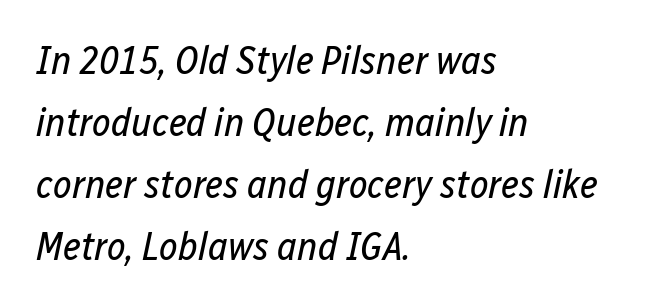
These lines stack with their left ends in a neat column. The passage shown stacks its lines at a standard gap. The typography opts for an oblique posture over an upright one. In terms of letterspacing, this is plain default setting. No heavy texture on the line: the type isn't bold. The space beneath each line is pristine and unruled.
